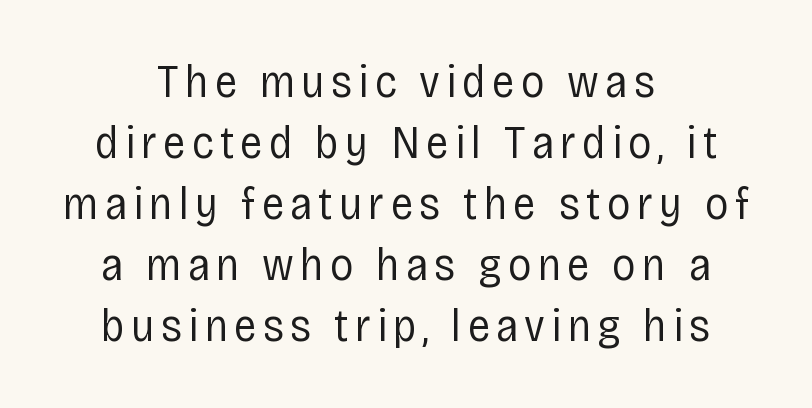
The image shows 47 px regular-weight, condensed sans-serif type, upright; set centered, normal line spacing (1.3x), not underlined; low stroke contrast and a large x-height.
